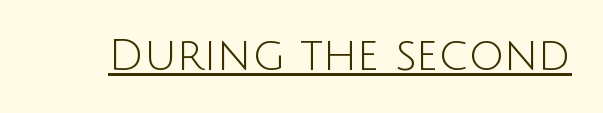
The image shows 44 px light sans-serif type, upright; set normal letter spacing, underlined; low stroke contrast and a large x-height.
